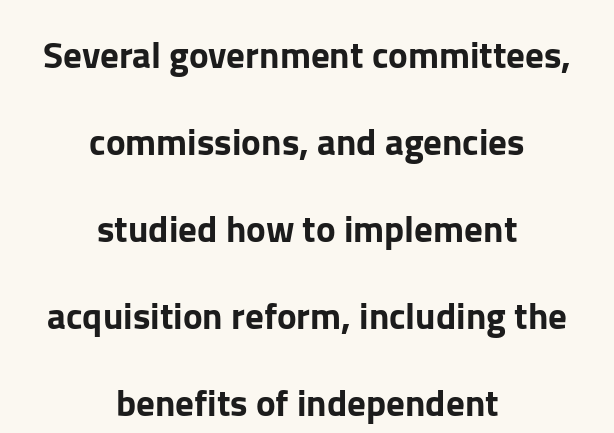
{"serif": "no", "italic": "no", "width": "normal", "stroke_contrast": "low", "x_height": "medium", "monospaced": "no", "underline": "no", "align": "center", "line_spacing": "loose", "line_spacing_ratio": 2.35, "letter_spacing": "normal", "letter_spacing_em": 0.0, "glyph_px": 37}
